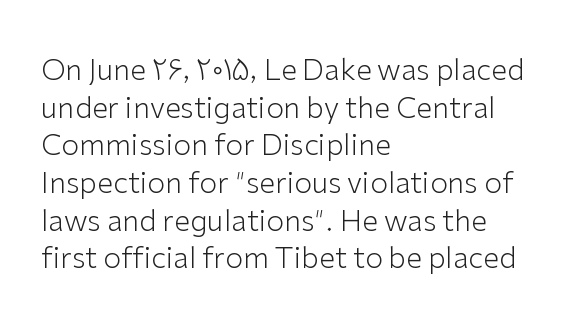
{"serif": "no", "italic": "no", "bold": "no", "weight": "light", "width": "normal", "stroke_contrast": "low", "x_height": "medium", "monospaced": "no", "underline": "no", "align": "left", "line_spacing": "normal", "line_spacing_ratio": 1.3, "letter_spacing": "normal", "letter_spacing_em": 0.0, "glyph_px": 29}
